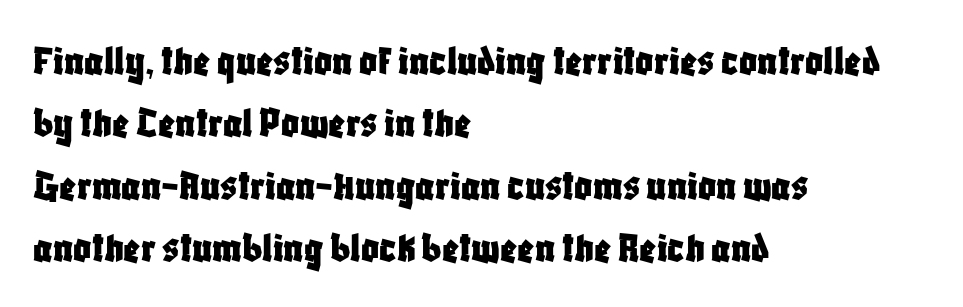
The image shows 44 px condensed sans-serif type, upright; set left-aligned, normal line spacing (1.42x), normal letter spacing, not underlined; low stroke contrast and a large x-height.
